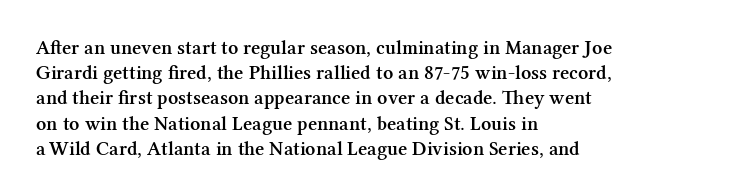
Q: Is the text bold? A: Semi-bold.
Q: Is the text italic (slanted)? A: No, it is upright.
Q: Is the text underlined? A: No.
Q: How is the paragraph aligned? A: Left-aligned.
Q: Is the spacing between letters normal or unusually wide? A: Normal.
Q: Is the spacing between lines tight, normal or loose? A: Normal.
